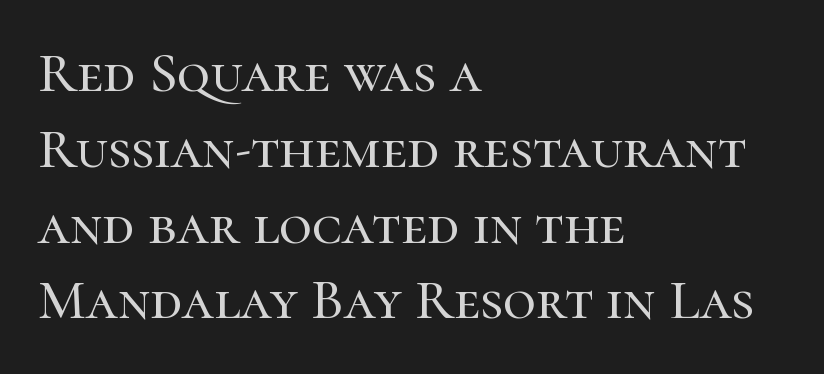
The image shows 57 px serif type, upright; set left-aligned, normal line spacing (1.33x), normal letter spacing, not underlined; high stroke contrast and a medium x-height.
